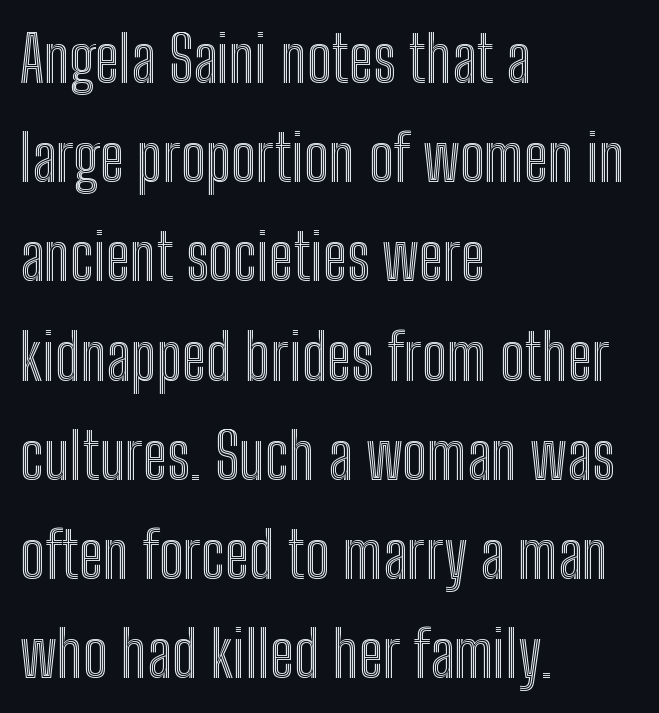
{"italic": "no", "width": "condensed", "x_height": "medium", "monospaced": "no", "underline": "no", "align": "left", "line_spacing": "normal", "line_spacing_ratio": 1.55, "letter_spacing": "normal", "letter_spacing_em": 0.0, "glyph_px": 64}
